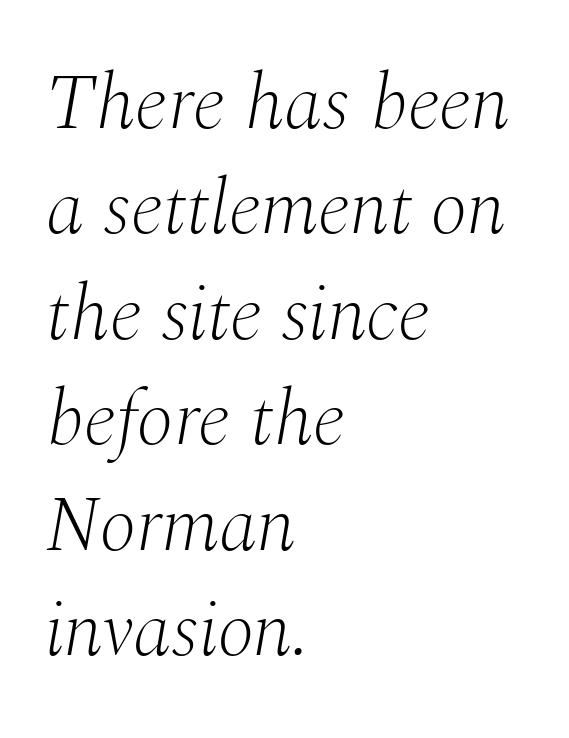
The letters carry serifs — small finishing strokes at the ends of their stems. The whole block is typeset with a tilt. Proportional: the letters do not fall into vertical columns. Has an underline been added? It has not. Honestly, the letter spacing is just normal — you wouldn't notice it. Teacher's note: observe the even left margin — that is flush-left alignment.
